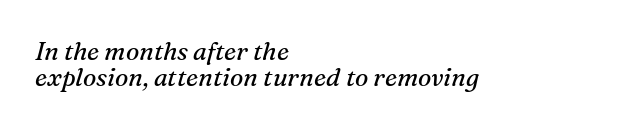
The image shows 25 px text type, italic (leaning right); set left-aligned, tight line spacing (1.06x), normal letter spacing, not underlined.
